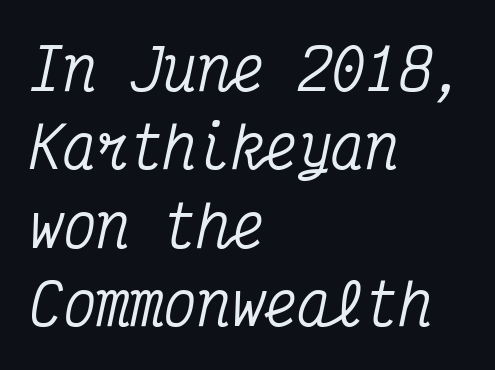
This sample is left-justified, so line endings fall wherever the words run out. Leading matches the norm, producing a regular column. The space beneath each line is pristine and unruled. Stroke terminals: seriffed.
